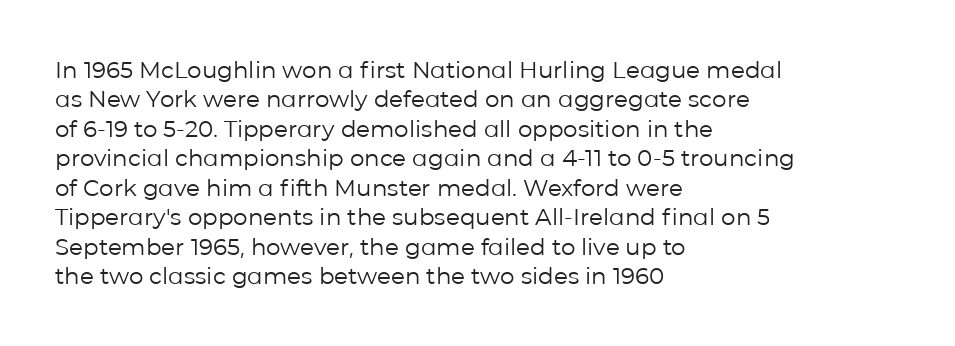
It's the straight-up-and-down kind of type. The face used here is rendered with its standard letterfit. The setting favours the left margin, as ordinary paragraphs usually do. This is not heavy type; no bold has been used. Interline gaps are of average width in this sample.
